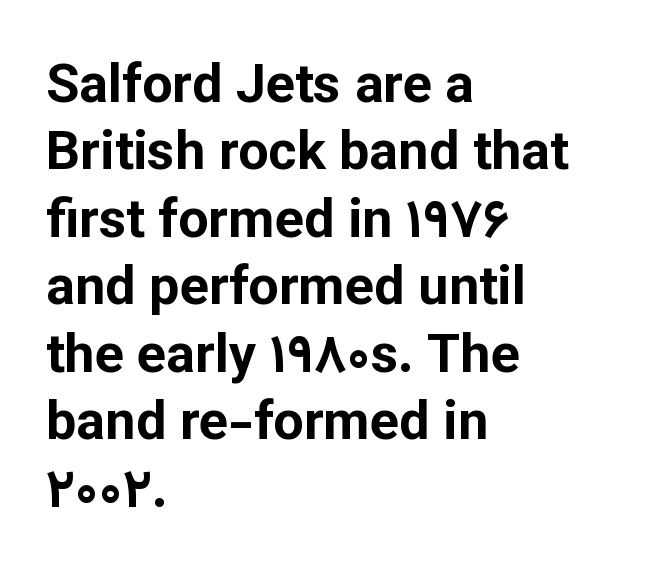
Q: Is the text bold? A: Yes.
Q: Is the text italic (slanted)? A: No, it is upright.
Q: Is the typeface a serif or a sans-serif typeface? A: Sans-serif.
Q: Is the text underlined? A: No.
Q: How is the paragraph aligned? A: Left-aligned.
Q: Is the spacing between letters normal or unusually wide? A: Normal.
Q: Is the spacing between lines tight, normal or loose? A: Normal.
Q: Width (condensed, normal, or wide)? A: Normal.
Q: Stroke contrast? A: Low.
Q: x-height? A: Medium.
Q: Monospaced? A: No.
